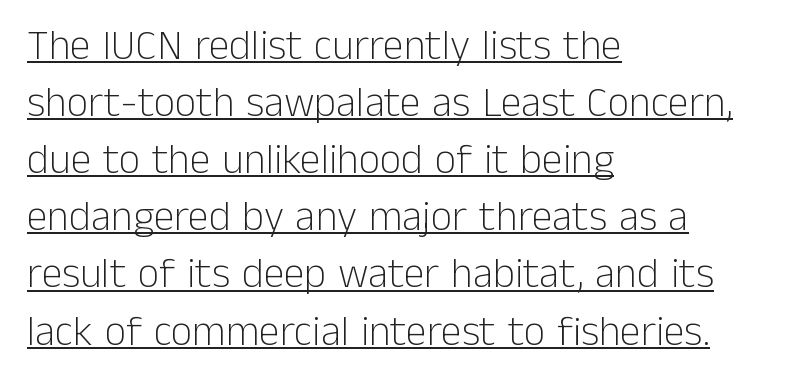
Alignment: flush left. Does a line run under the words? Yes, clearly. The leading is moderate, giving the passage an even texture. You can tell from the bare stems that sans-serif type was used. The passage shown is typed in a proportional face where columns would drift.
